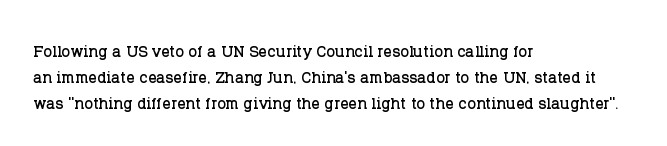
Q: Is the text italic (slanted)? A: No, it is upright.
Q: Is the text underlined? A: No.
Q: How is the paragraph aligned? A: Left-aligned.
Q: Is the spacing between letters normal or unusually wide? A: Normal.
Q: Is the spacing between lines tight, normal or loose? A: Normal.
